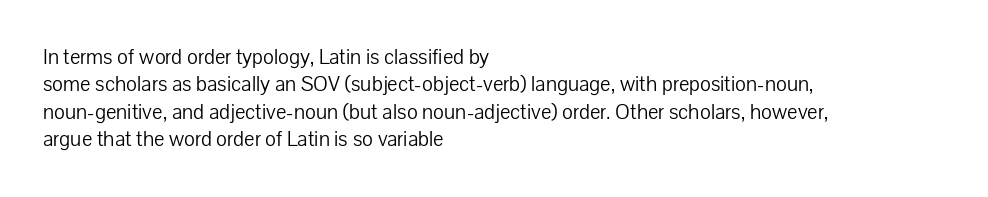
Q: Is the text bold? A: No.
Q: Is the text italic (slanted)? A: No, it is upright.
Q: Is the text underlined? A: No.
Q: How is the paragraph aligned? A: Left-aligned.
Q: Is the spacing between letters normal or unusually wide? A: Normal.
